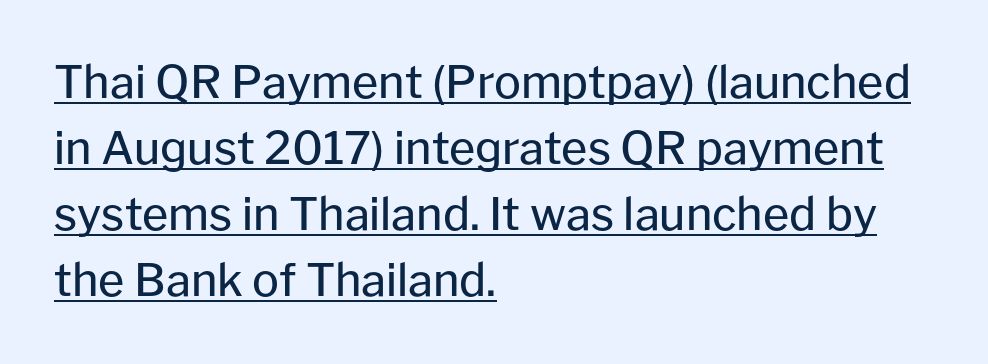
{"serif": "no", "italic": "no", "bold": "no", "weight": "regular", "width": "normal", "stroke_contrast": "low", "x_height": "medium", "monospaced": "no", "underline": "yes", "align": "left", "line_spacing": "normal", "line_spacing_ratio": 1.47, "letter_spacing": "normal", "letter_spacing_em": 0.0, "glyph_px": 45}
